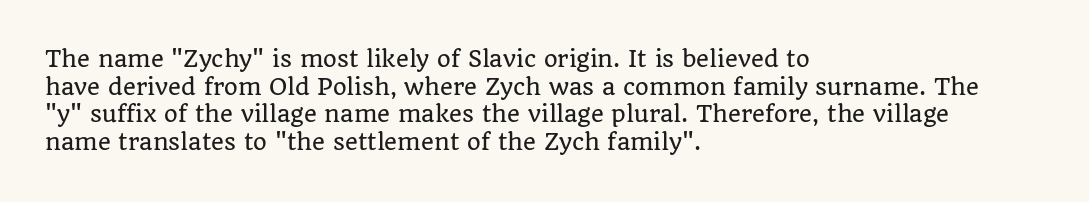
{"italic": "no", "underline": "no", "align": "left", "line_spacing": "normal", "line_spacing_ratio": 1.26, "letter_spacing": "normal", "letter_spacing_em": 0.0, "glyph_px": 22}
